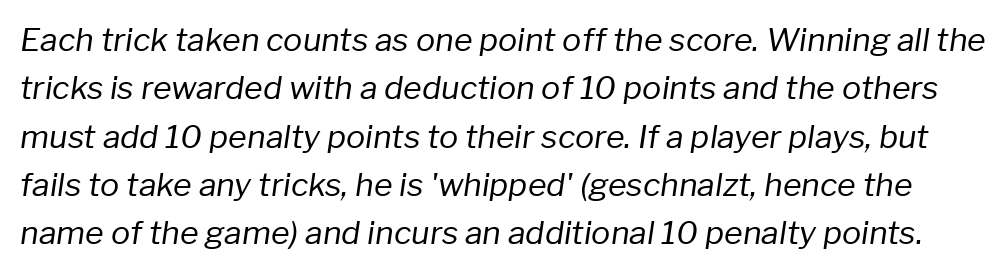
Q: Is the text bold? A: No.
Q: Is the text italic (slanted)? A: Yes, it leans right by about 8 degrees.
Q: Is the text underlined? A: No.
Q: Is the spacing between letters normal or unusually wide? A: Normal.
Q: Is the spacing between lines tight, normal or loose? A: Normal.
Q: Width (condensed, normal, or wide)? A: Normal.
Q: Stroke contrast? A: Low.
Q: x-height? A: Medium.
Q: Monospaced? A: No.
